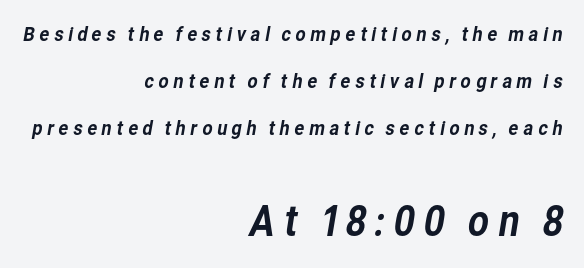
{"serif": "no", "width": "normal", "stroke_contrast": "low", "x_height": "medium", "monospaced": "no", "underline": "no", "align": "right", "line_spacing": "loose", "line_spacing_ratio": 2.36, "larger_block": "second", "size_ratio": 2.05, "glyph_px": 41}
